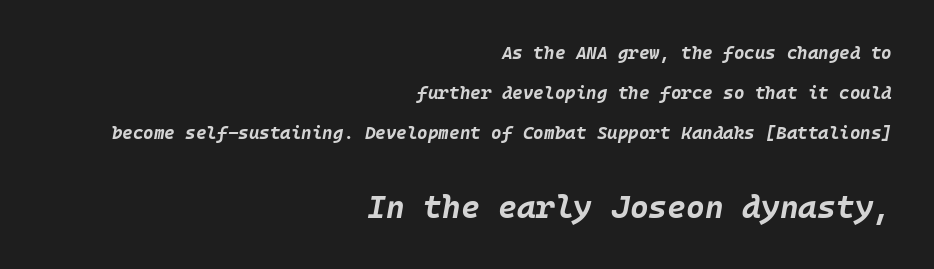
Q: Is the text bold? A: Yes.
Q: Is the text italic (slanted)? A: Yes, it leans right by about 10 degrees.
Q: Is the text underlined? A: No.
Q: How is the paragraph aligned? A: Right-aligned.
Q: Is the spacing between letters normal or unusually wide? A: Normal.
Q: Is the spacing between lines tight, normal or loose? A: Loose.
Q: Which block of text is set in a larger size, the first (top) or the second (bottom)? A: The second (bottom) one.
Q: Width (condensed, normal, or wide)? A: Normal.
Q: Stroke contrast? A: Low.
Q: x-height? A: Large.
